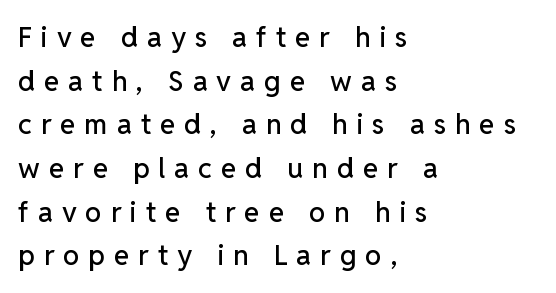
{"serif": "no", "italic": "no", "width": "normal", "stroke_contrast": "low", "x_height": "medium", "monospaced": "no", "underline": "no", "align": "left", "line_spacing": "normal", "line_spacing_ratio": 1.56, "letter_spacing": "wide", "letter_spacing_em": 0.32, "glyph_px": 28}
